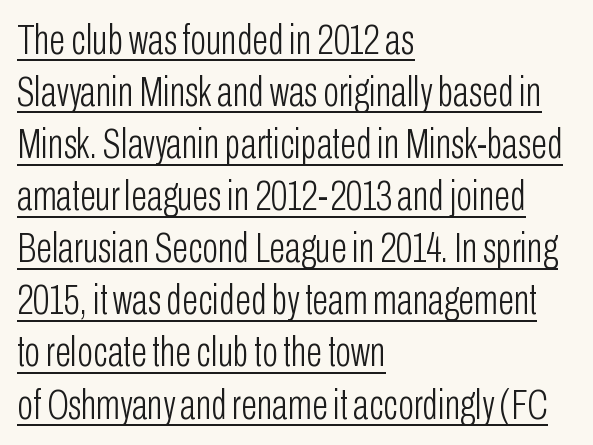
Q: Is the text bold? A: No.
Q: Is the text italic (slanted)? A: No, it is upright.
Q: Is the typeface a serif or a sans-serif typeface? A: Sans-serif.
Q: Is the text underlined? A: Yes.
Q: How is the paragraph aligned? A: Left-aligned.
Q: Is the spacing between letters normal or unusually wide? A: Normal.
Q: Width (condensed, normal, or wide)? A: Condensed.
Q: Stroke contrast? A: Low.
Q: x-height? A: Medium.
Q: Monospaced? A: No.
